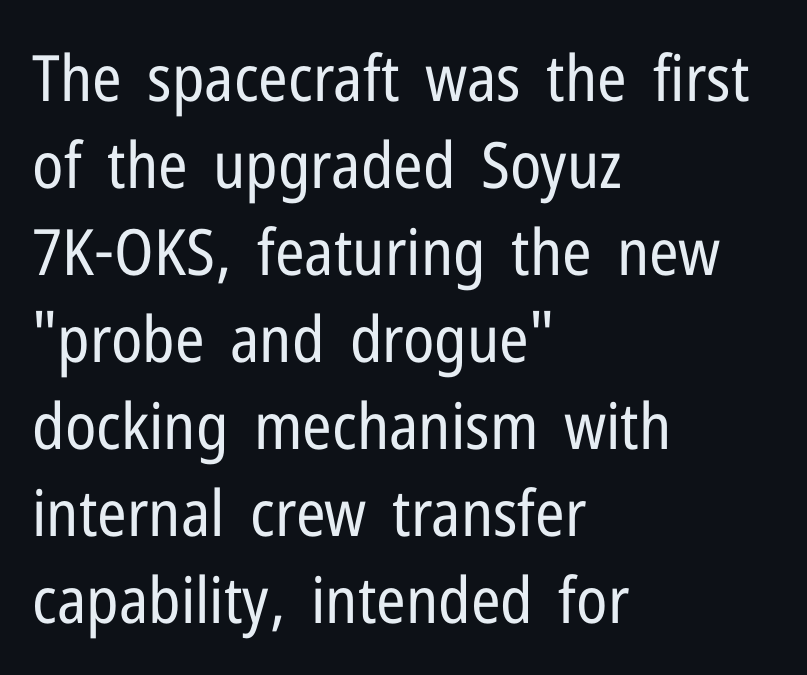
{"serif": "no", "italic": "no", "bold": "no", "weight": "regular", "width": "condensed", "stroke_contrast": "low", "x_height": "medium", "monospaced": "no", "underline": "no", "align": "left", "line_spacing": "normal", "line_spacing_ratio": 1.36, "letter_spacing": "normal", "letter_spacing_em": 0.0, "glyph_px": 64}
